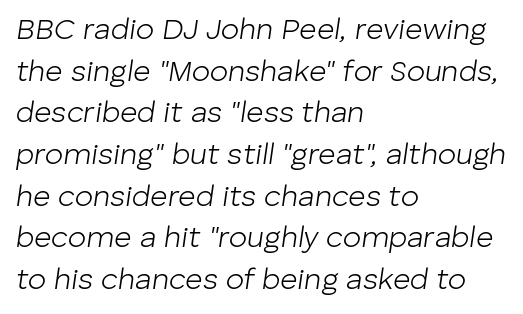
Q: Is the text bold? A: No.
Q: Is the text italic (slanted)? A: Yes, it leans right by about 8 degrees.
Q: Is the text underlined? A: No.
Q: How is the paragraph aligned? A: Left-aligned.
Q: Is the spacing between letters normal or unusually wide? A: Normal.
Q: Is the spacing between lines tight, normal or loose? A: Normal.
Q: Width (condensed, normal, or wide)? A: Normal.
Q: Stroke contrast? A: Low.
Q: x-height? A: Medium.
Q: Monospaced? A: No.
